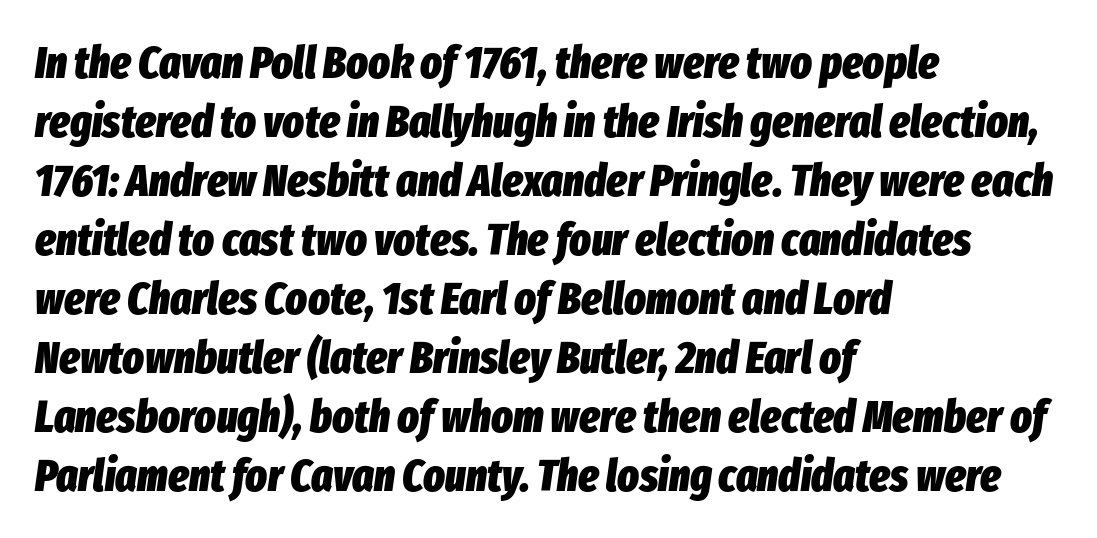
Does extra space separate the letters? No, they use regular spacing. The passage shown is emphatically bold. Students, observe: this is what conventionally led text looks like. The face used here has a pronounced slope to its letters. Each row of text sits above clean, open space. The compositor pushed each line to the left boundary.
